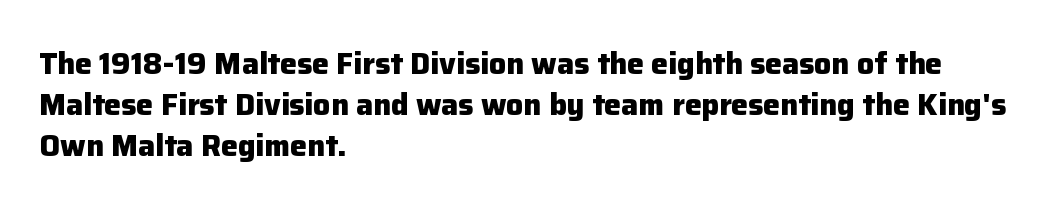
Glyph-to-glyph distance matches everyday printed text. Typographically, this falls in the sans-serif category. If you measured baseline to baseline, you'd find a middling distance. How heavy is the stroke? Heavy — this is a bold. It's the straight-up-and-down kind of type.
